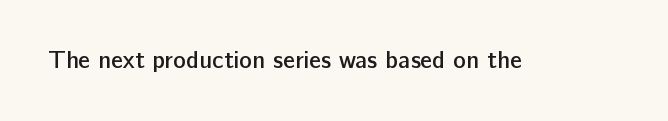
Quick note: underline off. Rendered with straight, roman letterforms. Each word holds together tightly as a unit, with standard inter-letter gaps. Slightly chunky letters — semibold, I'd say, not full bold.
